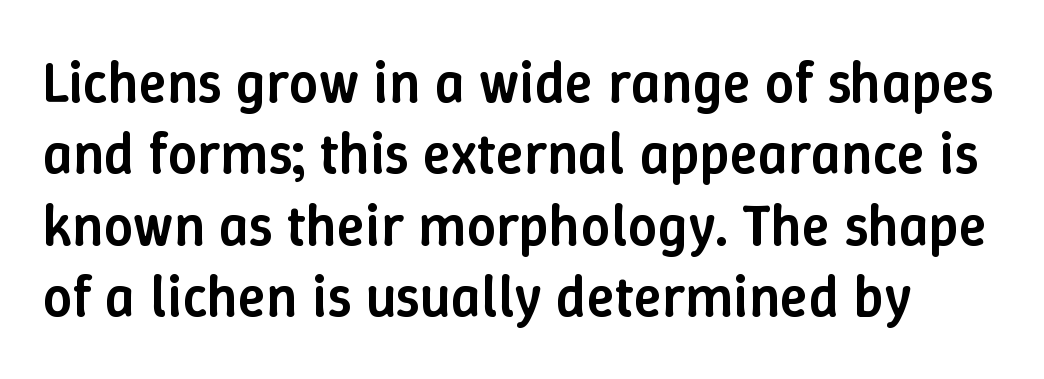
Q: Is the text bold? A: Semi-bold.
Q: Is the text italic (slanted)? A: No, it is upright.
Q: Is the text underlined? A: No.
Q: Is the spacing between letters normal or unusually wide? A: Normal.
Q: Width (condensed, normal, or wide)? A: Normal.
Q: Stroke contrast? A: Low.
Q: x-height? A: Medium.
Q: Monospaced? A: No.
